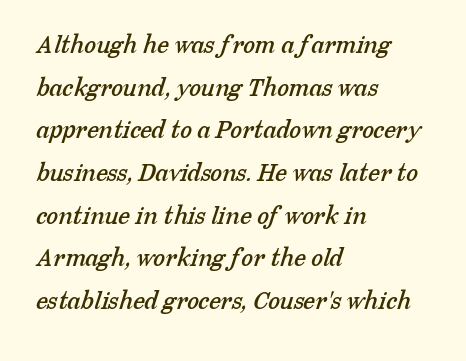
{"underline": "no", "align": "left", "line_spacing": "normal", "line_spacing_ratio": 1.58, "letter_spacing": "normal", "letter_spacing_em": 0.0, "glyph_px": 27}
